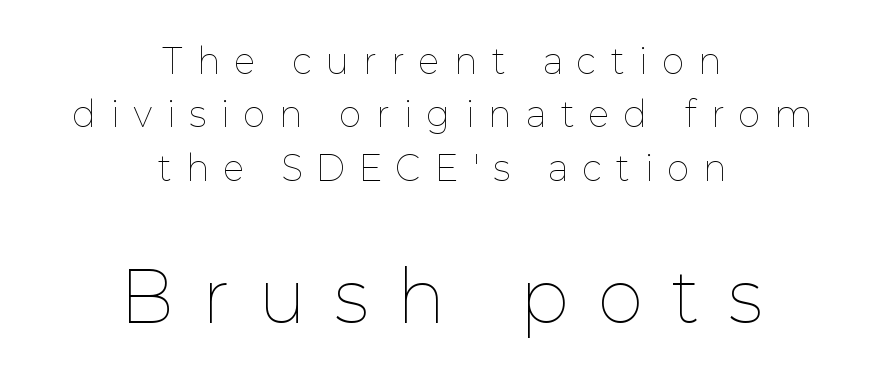
Q: Is the text bold? A: No.
Q: Is the text italic (slanted)? A: No, it is upright.
Q: Is the text underlined? A: No.
Q: How is the paragraph aligned? A: Centered.
Q: Is the spacing between letters normal or unusually wide? A: Unusually wide.
Q: Is the spacing between lines tight, normal or loose? A: Normal.
Q: Which block of text is set in a larger size, the first (top) or the second (bottom)? A: The second (bottom) one.
Q: Width (condensed, normal, or wide)? A: Normal.
Q: Stroke contrast? A: Low.
Q: x-height? A: Medium.
Q: Monospaced? A: No.
